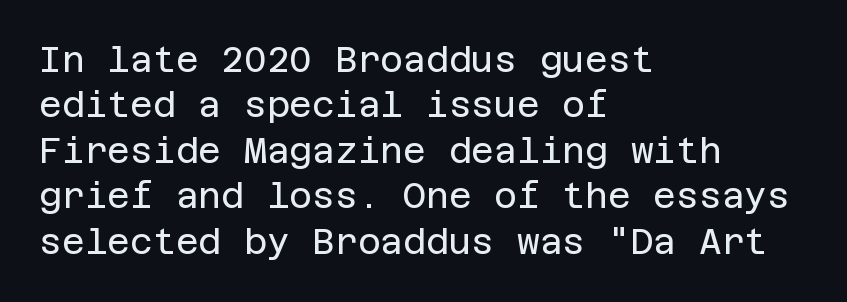
This sample uses a sans-serif face. Stroke mass is kept to a normal reading level or below. How are the letters spaced? Ordinarily, with no added tracking. The leading is moderate, giving the passage an even texture. If you drew a ruler down the left edge, every line would touch it. Rendered with straight, roman letterforms.
